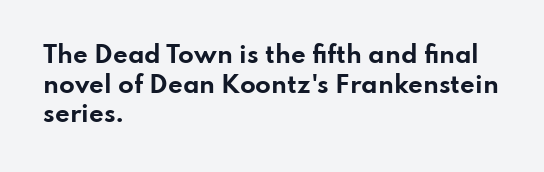
Q: Is the text bold? A: Yes.
Q: Is the text italic (slanted)? A: No, it is upright.
Q: Is the text underlined? A: No.
Q: How is the paragraph aligned? A: Left-aligned.
Q: Is the spacing between letters normal or unusually wide? A: Normal.
Q: Is the spacing between lines tight, normal or loose? A: Normal.
